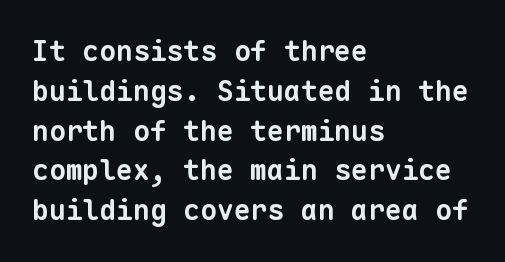
The image shows 28 px bold sans-serif type, monospaced; set left-aligned, normal line spacing (1.42x), normal letter spacing, not underlined; low stroke contrast and a medium x-height.
